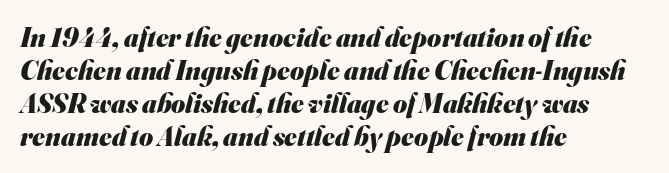
{"bold": "yes", "underline": "no", "align": "left", "line_spacing_ratio": 1.22, "letter_spacing": "normal", "letter_spacing_em": 0.0, "glyph_px": 27}
